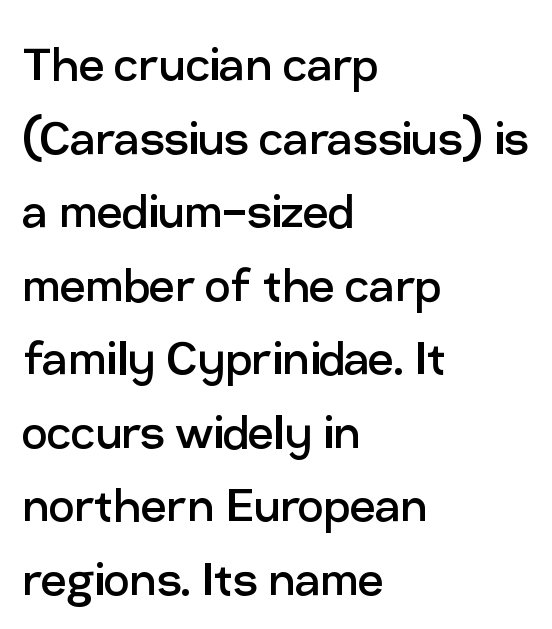
The image shows 57 px regular-weight sans-serif type, upright; set left-aligned, normal line spacing (1.29x), normal letter spacing, not underlined; low stroke contrast and a medium x-height.
